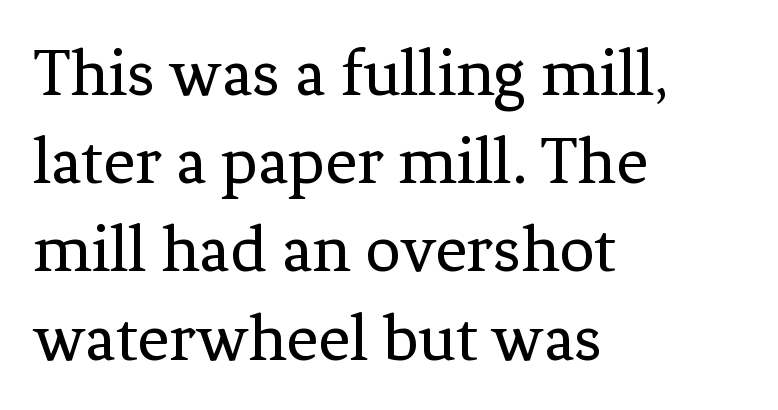
The image shows 70 px regular-weight serif type, upright; set left-aligned, normal line spacing (1.26x), normal letter spacing, not underlined; low stroke contrast and a medium x-height.
